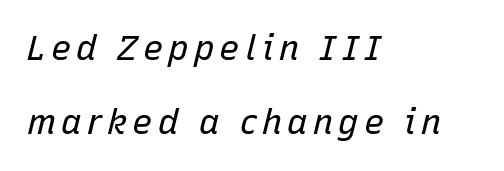
The image shows 34 px regular-weight type, italic (leaning right); set left-aligned, loose line spacing (2.19x), not underlined; low stroke contrast and a medium x-height.
